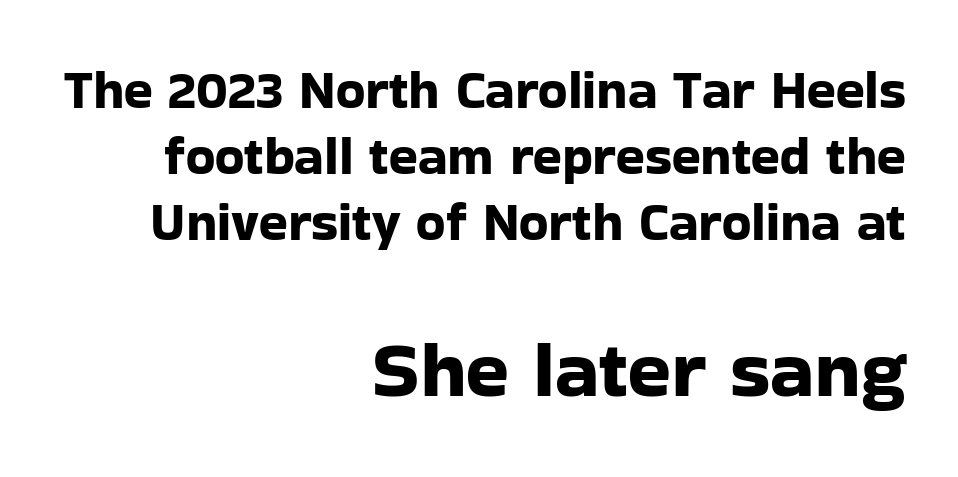
Scale increases going downward across the two blocks. Look at the bottom of the vertical strokes: they stop flat, with no serifs. Is the letter spacing exaggerated? No — it looks like the ordinary default. Character widths vary here, with narrow letters taking less room than wide ones.
